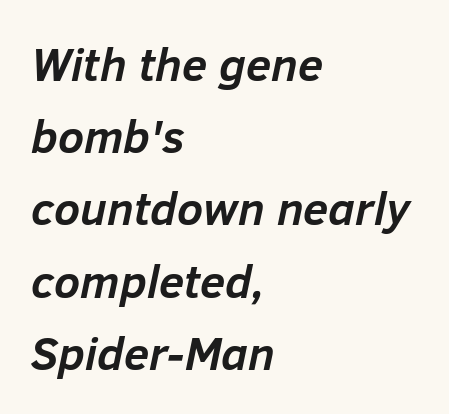
The block of text has a typical density, with ordinary space between rows. The text block is weighted toward the left margin, trailing off unevenly rightward. The space directly below the letters is spotless. Slanted lettering throughout.
